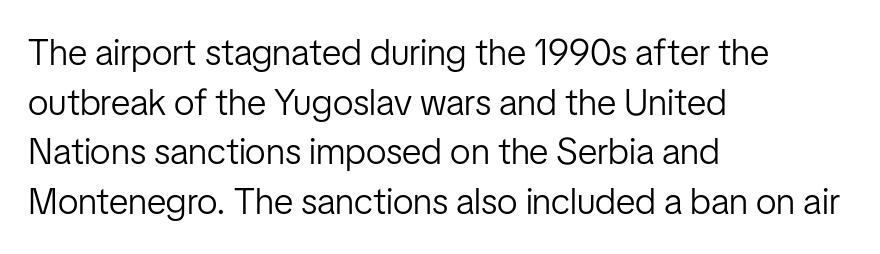
This sample uses an upright cut, with every glyph sitting square on the baseline. Regular leading. The face used here is a sans, in the tradition of grotesques and geometrics. The passage is arranged the way most books set body copy — flush left.
